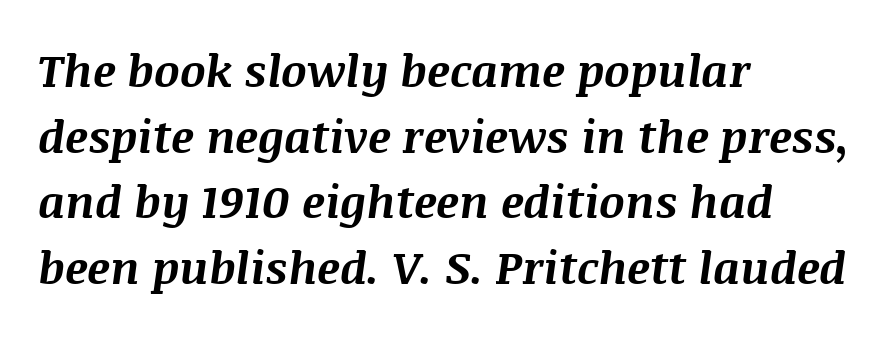
Q: Is the text bold? A: Yes.
Q: Is the text italic (slanted)? A: Yes, it leans right by about 8 degrees.
Q: Is the text underlined? A: No.
Q: How is the paragraph aligned? A: Left-aligned.
Q: Is the spacing between letters normal or unusually wide? A: Normal.
Q: Is the spacing between lines tight, normal or loose? A: Normal.
Q: Width (condensed, normal, or wide)? A: Normal.
Q: Stroke contrast? A: Medium.
Q: x-height? A: Large.
Q: Monospaced? A: No.
